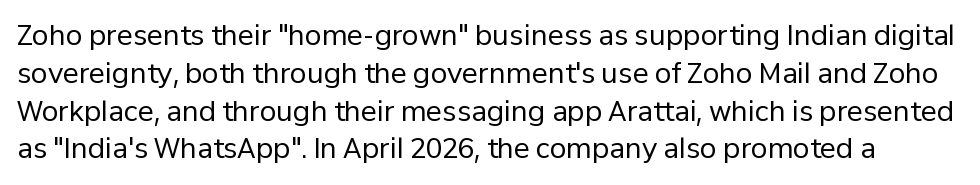
{"italic": "no", "bold": "no", "underline": "no", "line_spacing": "normal", "line_spacing_ratio": 1.4, "letter_spacing": "normal", "letter_spacing_em": 0.0, "glyph_px": 27}
